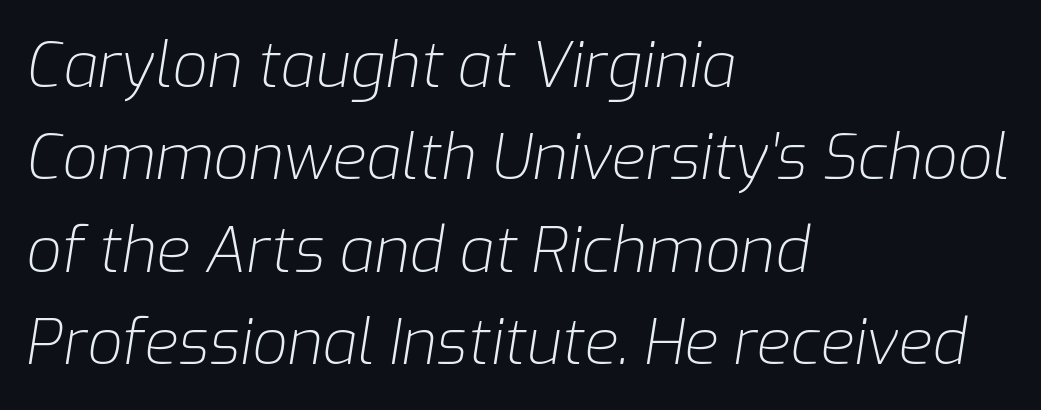
Look at the tracking — it's just the regular setting, nothing added. In terms of leading, this rendering sits right in the middle. The letters look calm and open, with moderate or lighter stems. Words float on clear page, feet unadorned. Do the characters align in a grid? No, the font is proportional. Is the type slanted? Yes — the strokes lean at a clear angle.
